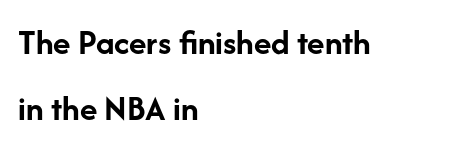
Q: Is the text bold? A: Yes.
Q: Is the text italic (slanted)? A: No, it is upright.
Q: Is the typeface a serif or a sans-serif typeface? A: Sans-serif.
Q: Is the text underlined? A: No.
Q: How is the paragraph aligned? A: Left-aligned.
Q: Is the spacing between letters normal or unusually wide? A: Normal.
Q: Width (condensed, normal, or wide)? A: Normal.
Q: Stroke contrast? A: Low.
Q: x-height? A: Medium.
Q: Monospaced? A: No.
